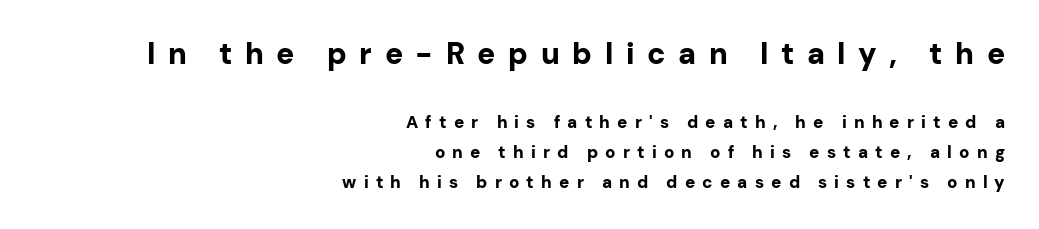
{"serif": "no", "italic": "no", "bold": "yes", "weight": "bold", "width": "normal", "stroke_contrast": "low", "x_height": "medium", "monospaced": "no", "underline": "no", "align": "right", "line_spacing_ratio": 1.77, "letter_spacing": "wide", "letter_spacing_em": 0.42, "larger_block": "first", "size_ratio": 1.76, "glyph_px": 30}
